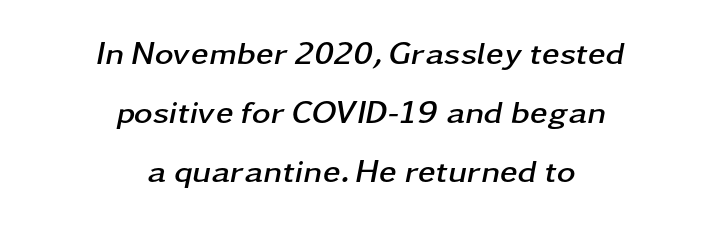
{"italic": "yes", "lean": "right", "slant_degrees": 11, "bold": "yes", "weight": "semibold", "width": "wide", "stroke_contrast": "low", "x_height": "medium", "monospaced": "no", "underline": "no", "align": "center", "line_spacing_ratio": 1.85, "letter_spacing": "normal", "letter_spacing_em": 0.0, "glyph_px": 32}
